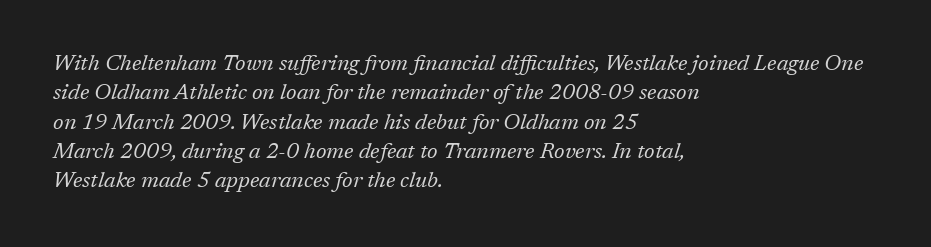
A typesetter would call this zero additional tracking. Glance below the letters and you will spot only blank space. No heavy texture on the line: the type isn't bold. Horizontal alignment here is leftward, the default for most running prose.
